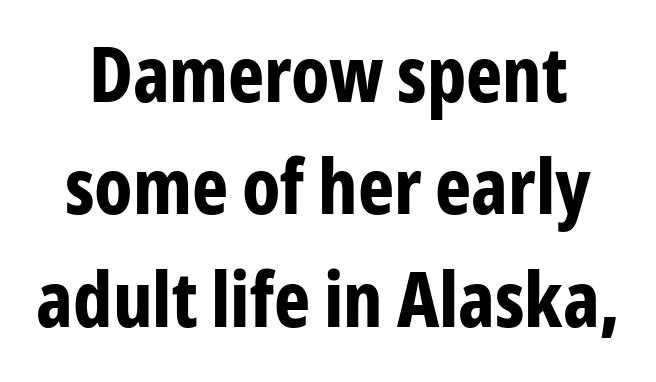
{"serif": "no", "italic": "no", "bold": "yes", "weight": "bold", "width": "condensed", "stroke_contrast": "low", "x_height": "medium", "monospaced": "no", "underline": "no", "line_spacing": "normal", "line_spacing_ratio": 1.46, "letter_spacing": "normal", "letter_spacing_em": 0.0, "glyph_px": 77}
